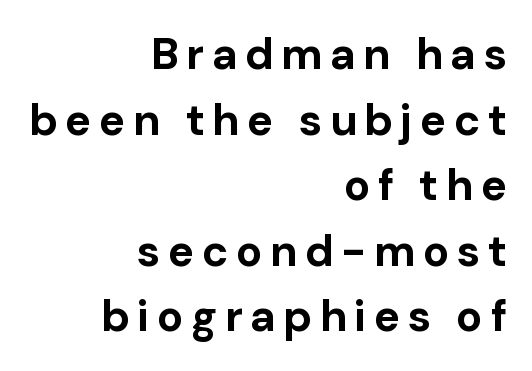
The image shows 44 px bold sans-serif type, upright; set right-aligned, normal line spacing (1.49x), not underlined; low stroke contrast and a medium x-height.
